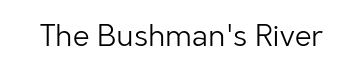
{"serif": "no", "italic": "no", "bold": "no", "weight": "light", "width": "normal", "stroke_contrast": "low", "x_height": "medium", "monospaced": "no", "underline": "no", "letter_spacing": "normal", "letter_spacing_em": 0.0, "glyph_px": 30}
